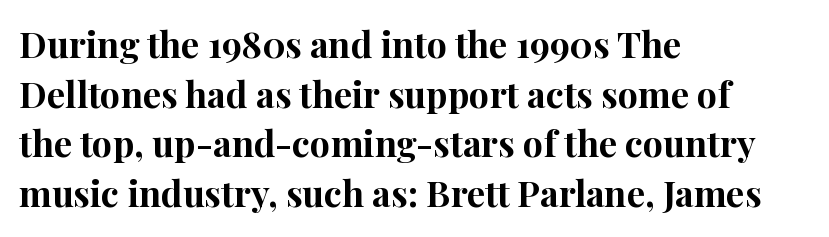
{"serif": "yes", "italic": "no", "bold": "yes", "weight": "bold", "width": "normal", "stroke_contrast": "high", "x_height": "medium", "monospaced": "no", "underline": "no", "align": "left", "line_spacing": "normal", "line_spacing_ratio": 1.38, "letter_spacing": "normal", "letter_spacing_em": 0.0, "glyph_px": 36}
